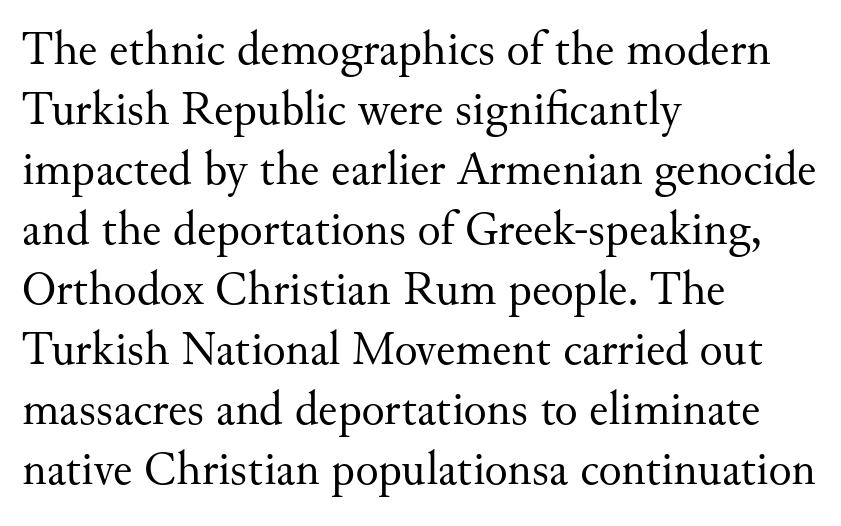
{"serif": "yes", "italic": "no", "bold": "no", "weight": "regular", "width": "normal", "stroke_contrast": "medium", "x_height": "small", "monospaced": "no", "underline": "no", "align": "left", "line_spacing": "normal", "line_spacing_ratio": 1.25, "letter_spacing": "normal", "letter_spacing_em": 0.0, "glyph_px": 48}
